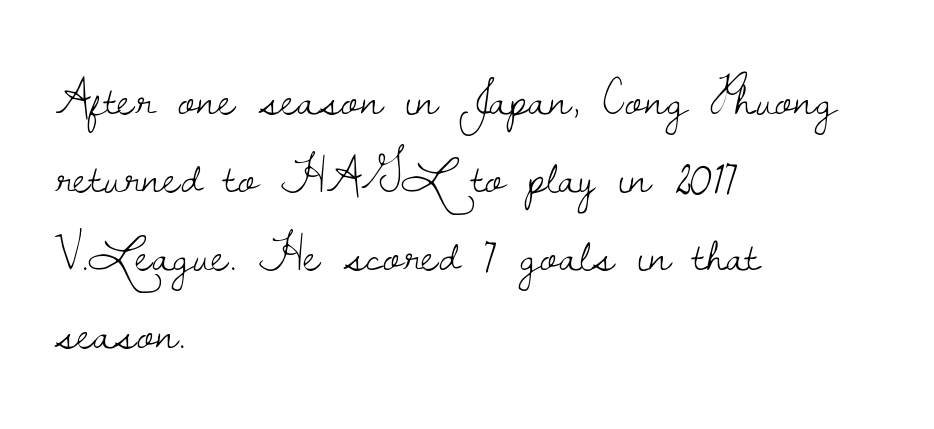
Q: Is the text bold? A: No.
Q: Is the text italic (slanted)? A: Yes.
Q: Is the typeface a serif or a sans-serif typeface? A: Serif.
Q: Is the text underlined? A: No.
Q: How is the paragraph aligned? A: Left-aligned.
Q: Is the spacing between letters normal or unusually wide? A: Normal.
Q: Is the spacing between lines tight, normal or loose? A: Normal.
Q: Width (condensed, normal, or wide)? A: Normal.
Q: Stroke contrast? A: Low.
Q: x-height? A: Small.
Q: Monospaced? A: No.
